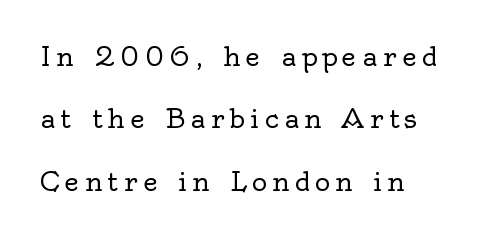
Horizontal alignment here is leftward, the default for most running prose. Whoever set this chose breathing room over compactness in the vertical rhythm. Is the stroke heavy? The answer is a plain regular-or-lighter. Unlike italic type, these characters show no tilt at all.
